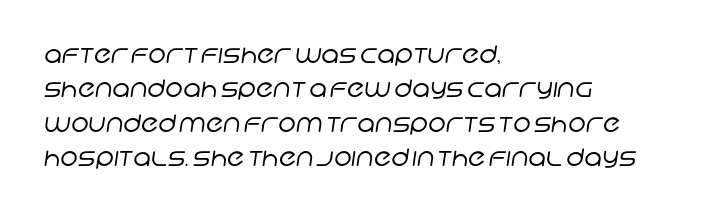
Q: Is the text bold? A: No.
Q: Is the text underlined? A: No.
Q: How is the paragraph aligned? A: Left-aligned.
Q: Is the spacing between letters normal or unusually wide? A: Normal.
Q: Is the spacing between lines tight, normal or loose? A: Normal.
